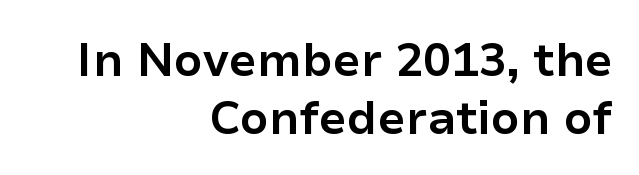
{"serif": "no", "italic": "no", "bold": "yes", "weight": "bold", "width": "normal", "stroke_contrast": "low", "x_height": "medium", "monospaced": "no", "underline": "no", "align": "right", "line_spacing": "normal", "line_spacing_ratio": 1.26, "letter_spacing": "normal", "letter_spacing_em": 0.0, "glyph_px": 46}
